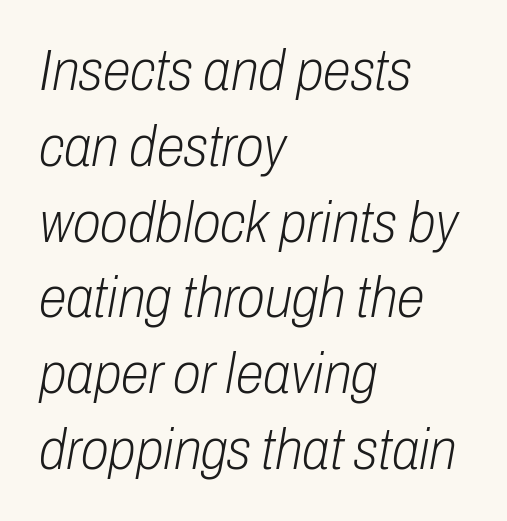
The image shows 57 px light, condensed type, italic (leaning right); set left-aligned, normal line spacing (1.33x), normal letter spacing, not underlined; low stroke contrast and a medium x-height.
